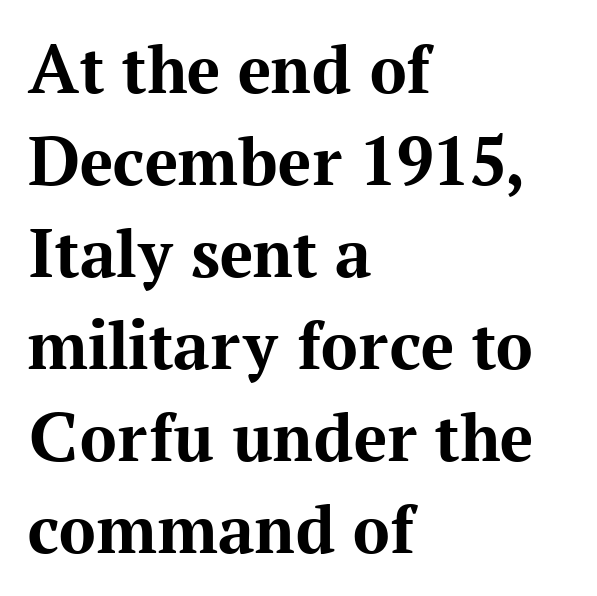
Compared with a centered layout, this one pins lines to the left instead. This sample has the flowing, uneven cadence of proportional lettering. Strong, thick strokes mark this as bold type. These lines are composed in type with serifs. Anything drawn beneath the words? Only blank space. The specimen reads as upright at a glance.
